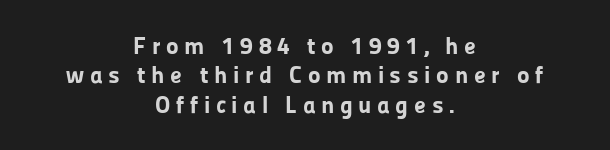
The image shows 24 px bold type, upright; set centered, line spacing 1.22x, unusually wide letter spacing (+0.23 em), not underlined.
